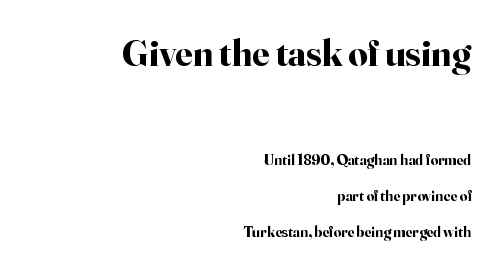
{"serif": "yes", "italic": "no", "bold": "yes", "weight": "bold", "width": "normal", "stroke_contrast": "high", "x_height": "small", "monospaced": "no", "underline": "no", "align": "right", "line_spacing": "loose", "line_spacing_ratio": 2.41, "letter_spacing": "normal", "letter_spacing_em": 0.0, "larger_block": "first", "size_ratio": 2.53, "glyph_px": 38}
